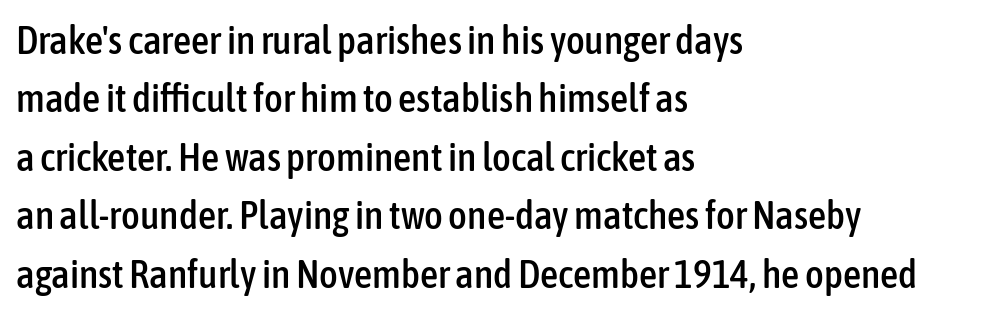
Looks like regular typesetting: each glyph gets only the width it needs. A normal amount of white space separates one row of letters from the next. This is roman type, the default non-slanted kind. Descender tails drop into unmarked territory.
